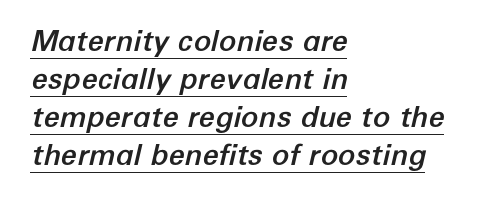
The image shows 29 px text type, italic (leaning right); set left-aligned, normal line spacing (1.31x), normal letter spacing, underlined; low stroke contrast and a medium x-height.
